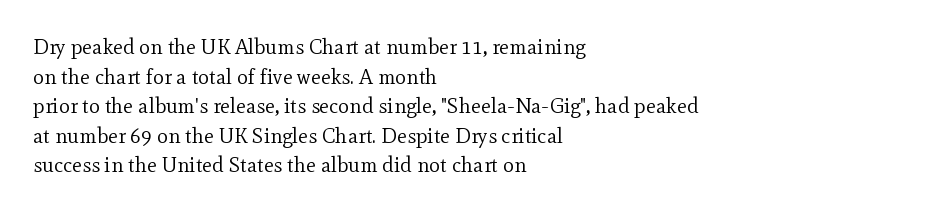
Q: Is the text bold? A: No.
Q: Is the text italic (slanted)? A: No, it is upright.
Q: Is the text underlined? A: No.
Q: How is the paragraph aligned? A: Left-aligned.
Q: Is the spacing between letters normal or unusually wide? A: Normal.
Q: Is the spacing between lines tight, normal or loose? A: Normal.
